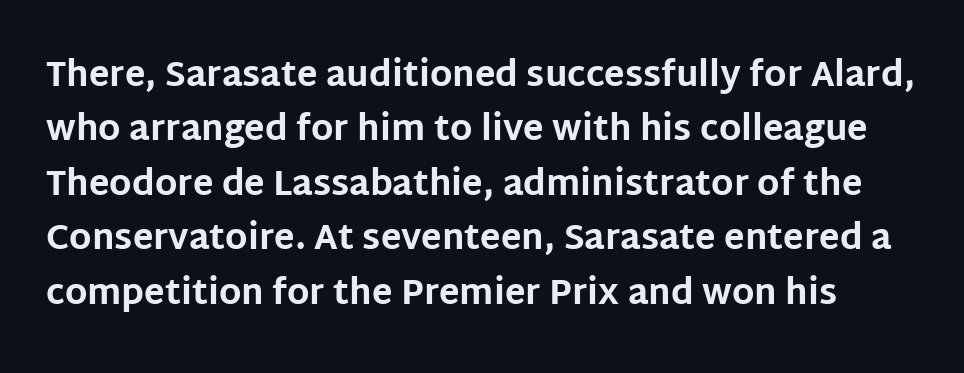
Honestly, there is no underline to notice here at all. Posture: straight, roman, zero tilt. The leading is moderate, giving the passage an even texture. Look at the stroke-to-counter ratio: heavy, a bold.
